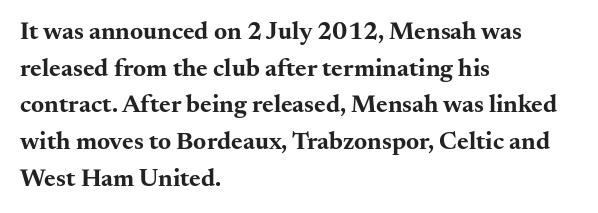
Compared with an ordinary text face, these strokes are far heavier — a full bold. Tall strokes in this sample are plumb rather than angled. Reading down the block, your eye returns to a fixed left position each line. The space directly below the letters is spotless. Leading matches the norm, producing a regular column. The type is set solid horizontally, with unmodified tracking.
